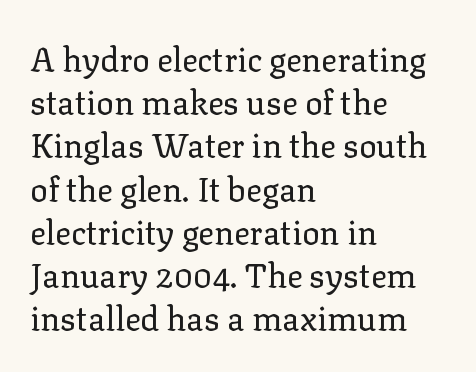
This sample keeps an unexceptional amount of space between lines. No letter is thick-stroked: the sample isn't bold. Do the characters align in a grid? No, the font is proportional. How are the letters spaced? Ordinarily, with no added tracking. Notice how the passage keeps a crisp vertical edge on the left only.
